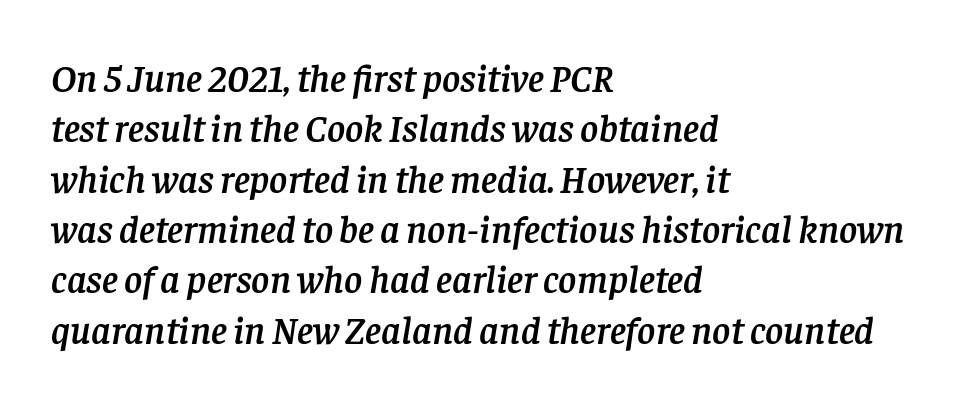
The image shows 39 px serif type, italic (leaning right); set left-aligned, normal line spacing (1.29x), normal letter spacing, not underlined; low stroke contrast and a large x-height.
